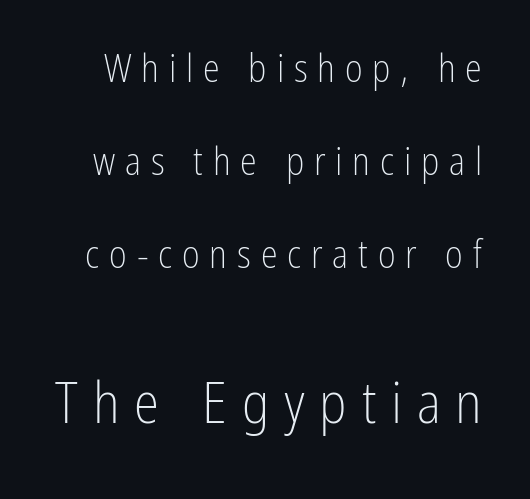
Q: Is the text bold? A: No.
Q: Is the text italic (slanted)? A: No, it is upright.
Q: Is the typeface a serif or a sans-serif typeface? A: Sans-serif.
Q: Is the text underlined? A: No.
Q: Is the spacing between letters normal or unusually wide? A: Unusually wide.
Q: Is the spacing between lines tight, normal or loose? A: Loose.
Q: Which block of text is set in a larger size, the first (top) or the second (bottom)? A: The second (bottom) one.
Q: Width (condensed, normal, or wide)? A: Condensed.
Q: Stroke contrast? A: Low.
Q: x-height? A: Medium.
Q: Monospaced? A: No.
